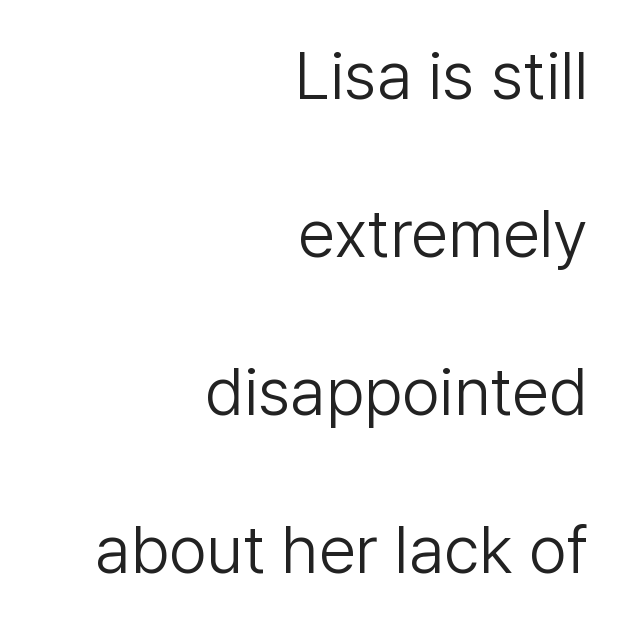
Q: Is the text bold? A: No.
Q: Is the text italic (slanted)? A: No, it is upright.
Q: Is the typeface a serif or a sans-serif typeface? A: Sans-serif.
Q: Is the text underlined? A: No.
Q: How is the paragraph aligned? A: Right-aligned.
Q: Is the spacing between letters normal or unusually wide? A: Normal.
Q: Is the spacing between lines tight, normal or loose? A: Loose.
Q: Width (condensed, normal, or wide)? A: Normal.
Q: Stroke contrast? A: Low.
Q: x-height? A: Medium.
Q: Monospaced? A: No.
